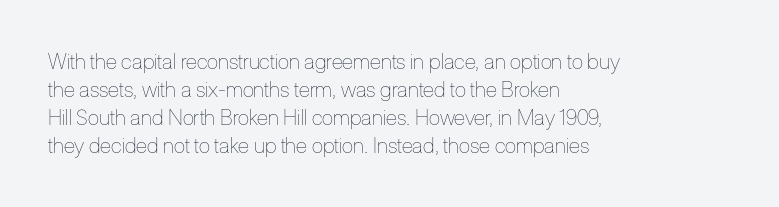
The paragraph has a hard left edge and a soft right edge. Rows of type keep a routine distance in the vertical direction. The letters sit at their default tracking, neither squeezed nor spread. Posture: vertical.
